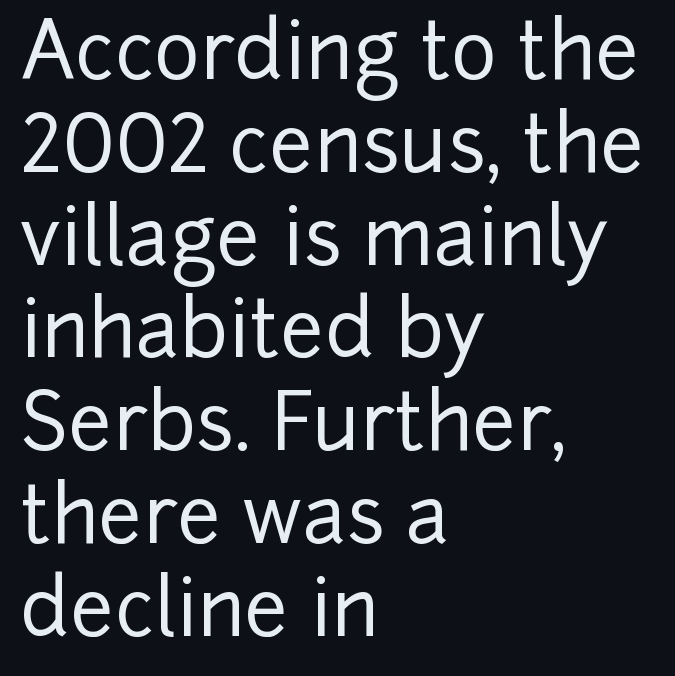
Q: Is the text italic (slanted)? A: No, it is upright.
Q: Is the typeface a serif or a sans-serif typeface? A: Sans-serif.
Q: Is the text underlined? A: No.
Q: How is the paragraph aligned? A: Left-aligned.
Q: Is the spacing between letters normal or unusually wide? A: Normal.
Q: Width (condensed, normal, or wide)? A: Normal.
Q: Stroke contrast? A: Low.
Q: x-height? A: Medium.
Q: Monospaced? A: No.
